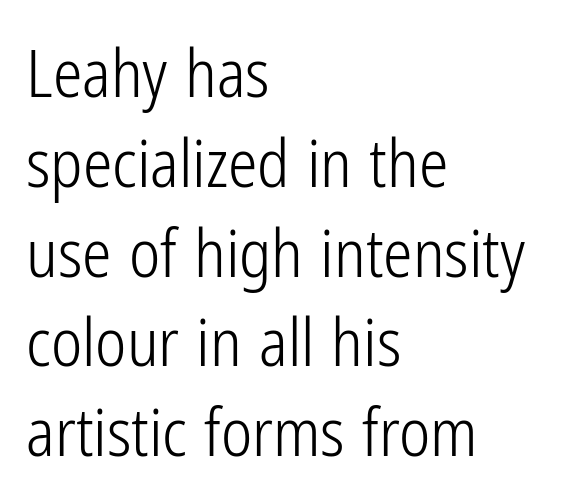
Q: Is the text bold? A: No.
Q: Is the text italic (slanted)? A: No, it is upright.
Q: Is the typeface a serif or a sans-serif typeface? A: Sans-serif.
Q: Is the text underlined? A: No.
Q: How is the paragraph aligned? A: Left-aligned.
Q: Is the spacing between letters normal or unusually wide? A: Normal.
Q: Is the spacing between lines tight, normal or loose? A: Normal.
Q: Width (condensed, normal, or wide)? A: Condensed.
Q: Stroke contrast? A: Low.
Q: x-height? A: Medium.
Q: Monospaced? A: No.
